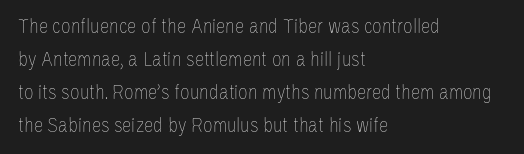
{"italic": "no", "bold": "no", "underline": "no", "align": "left", "line_spacing": "normal", "line_spacing_ratio": 1.57, "letter_spacing": "normal", "letter_spacing_em": 0.0, "glyph_px": 21}
